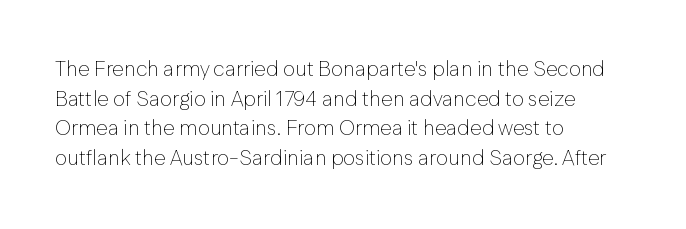
Q: Is the text bold? A: No.
Q: Is the text italic (slanted)? A: No, it is upright.
Q: Is the text underlined? A: No.
Q: How is the paragraph aligned? A: Left-aligned.
Q: Is the spacing between letters normal or unusually wide? A: Normal.
Q: Is the spacing between lines tight, normal or loose? A: Normal.
